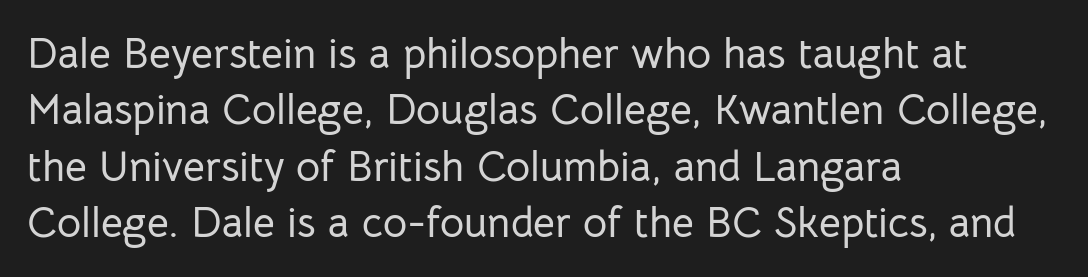
Inter-character spacing is left at the font's built-in metrics. Characters remain perfectly vertical along every line. Clear beneath every line of the passage. These lines are rendered in a variable-pitch font. Does the type have serifs? No, each stem ends abruptly.
